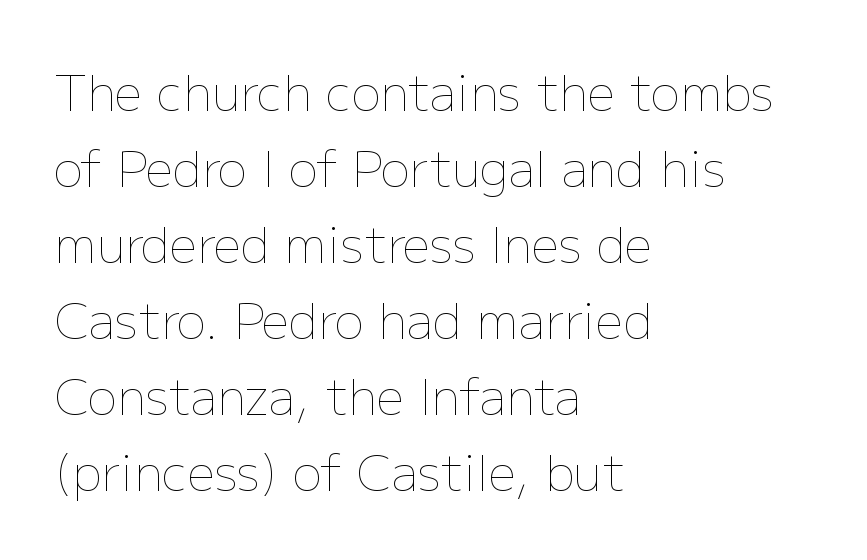
Vertical strokes here are truly vertical. Nobody touched the tracking dial on this one. Descender tails drop into unmarked territory. These lines are rendered in a variable-pitch font. No letter is thick-stroked: the sample isn't bold. The leading is moderate, giving the passage an even texture.
